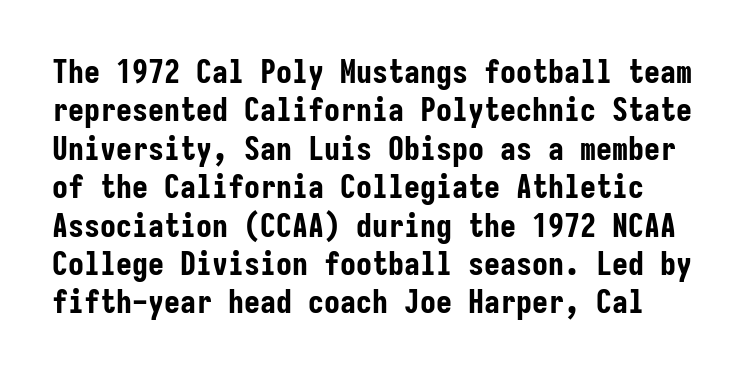
Q: Is the text bold? A: Yes.
Q: Is the text italic (slanted)? A: No, it is upright.
Q: Is the typeface a serif or a sans-serif typeface? A: Sans-serif.
Q: Is the text underlined? A: No.
Q: Is the spacing between letters normal or unusually wide? A: Normal.
Q: Width (condensed, normal, or wide)? A: Condensed.
Q: Stroke contrast? A: Low.
Q: x-height? A: Medium.
Q: Monospaced? A: Yes.
